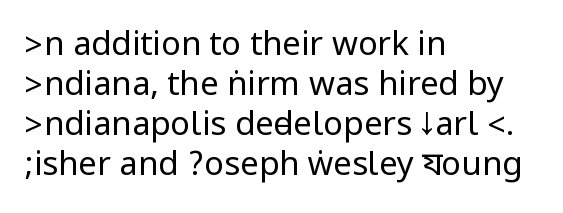
The lettering holds an erect, upright posture throughout. Caption: multi-line text, flush left, ragged right. The rendering shows plain stroke endings on the letterforms — a sans-serif design. A typesetter would call this zero additional tracking.
